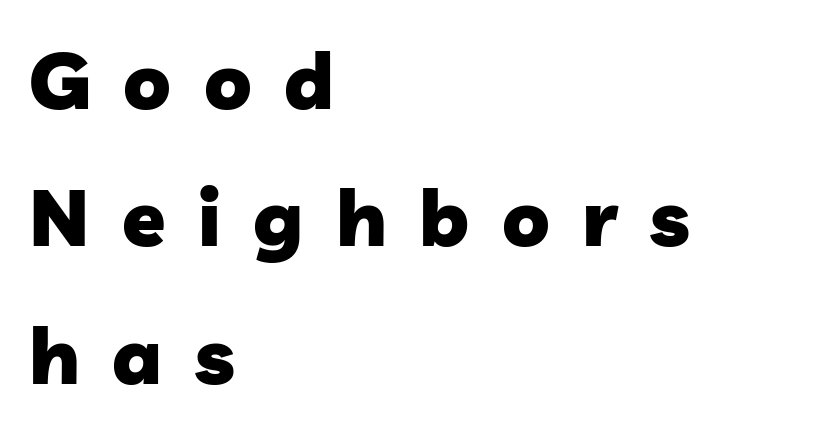
{"serif": "no", "bold": "yes", "weight": "heavy", "width": "normal", "stroke_contrast": "low", "x_height": "medium", "monospaced": "no", "underline": "no", "align": "left", "line_spacing_ratio": 1.74, "letter_spacing": "wide", "letter_spacing_em": 0.41, "glyph_px": 79}
